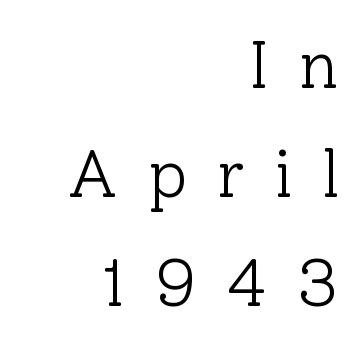
The image shows 67 px light serif type, upright; set right-aligned, normal line spacing (1.63x), unusually wide letter spacing (+0.44 em), not underlined; low stroke contrast and a medium x-height.
